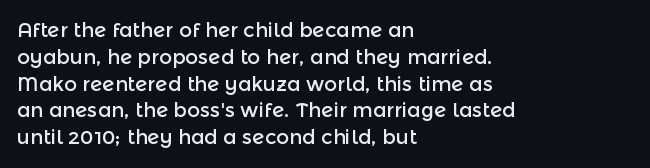
The vertical gap from one line to the next is medium. The letters sit at their default tracking, neither squeezed nor spread. A student would call this left alignment; a typographer would say flush left, rag right. Does the lettering tilt? It doesn't — this is upright.
